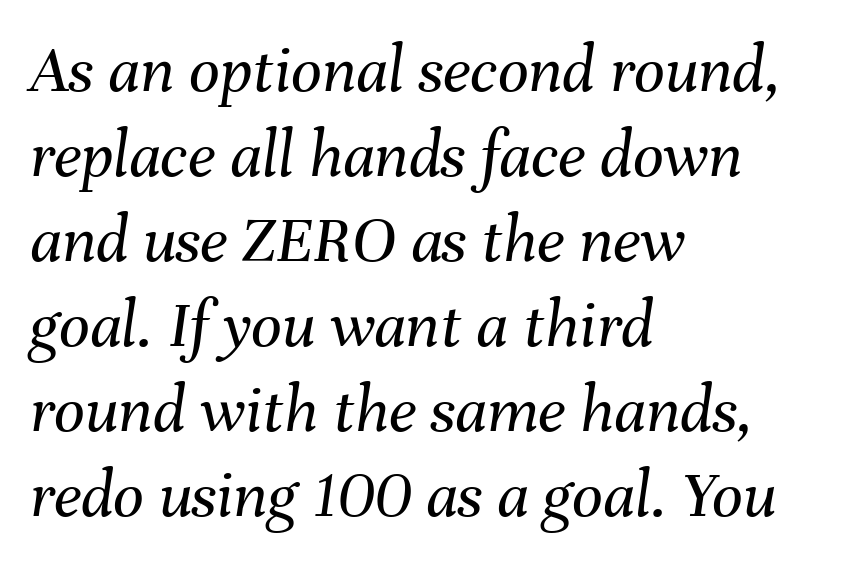
The image shows 68 px regular-weight type, italic (leaning right); set left-aligned, normal line spacing (1.25x), normal letter spacing, not underlined; medium stroke contrast and a medium x-height.
